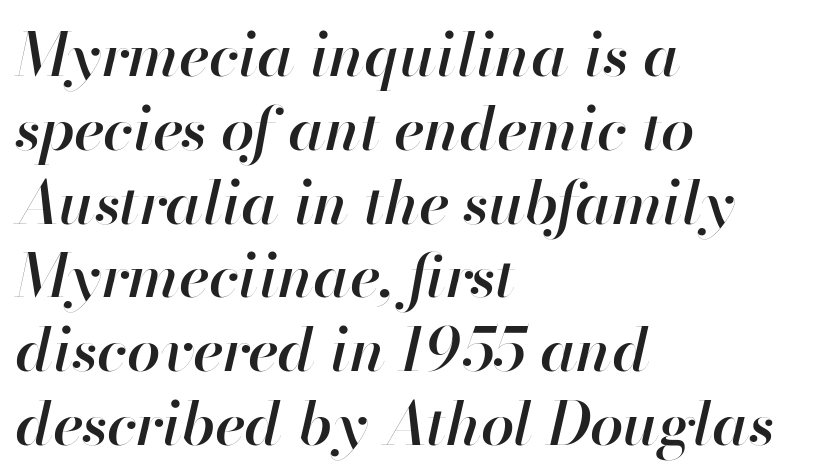
These lines are set flush left with a ragged right edge. Characters are canted at an angle relative to the baseline's perpendicular. On the weight axis this lands at semibold, roughly 600. A clean baseline with only descenders dipping below it. Is this a fixed-width face? No — the glyphs have proportional, varying widths.
